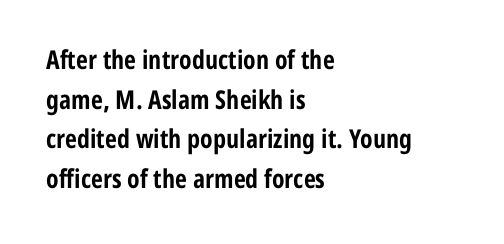
{"italic": "no", "bold": "yes", "underline": "no", "align": "left", "line_spacing": "normal", "line_spacing_ratio": 1.52, "letter_spacing": "normal", "letter_spacing_em": 0.0, "glyph_px": 26}
